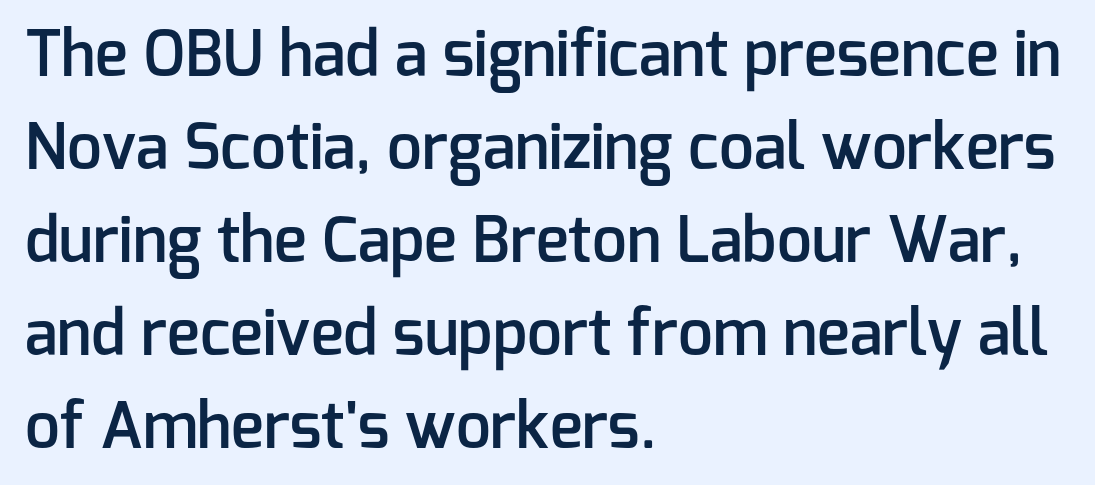
Characters follow at the spacing the type designer built in. A typesetter would call this proportional, since set widths differ per character. Rows of type keep a routine distance in the vertical direction. The lines in this sample share a left origin and differ only in where they stop. Examine the stroke ends and you'll find no serifs.
